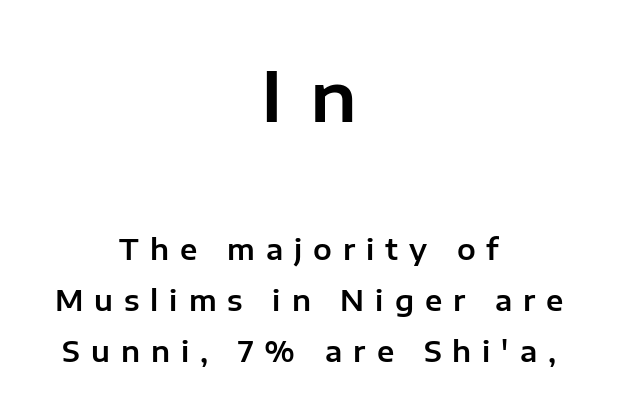
{"serif": "no", "italic": "no", "width": "normal", "stroke_contrast": "low", "x_height": "medium", "monospaced": "no", "underline": "no", "align": "center", "line_spacing_ratio": 1.82, "letter_spacing": "wide", "letter_spacing_em": 0.39, "larger_block": "first", "size_ratio": 2.46, "glyph_px": 69}
